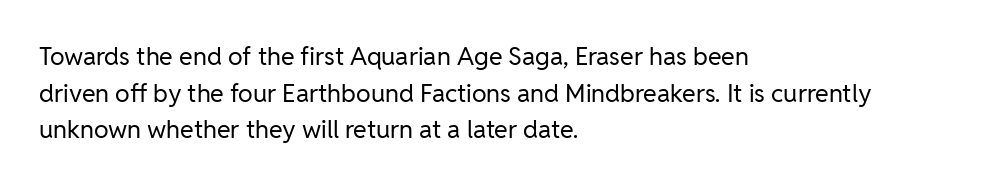
The image shows 25 px text type, upright; set left-aligned, normal line spacing (1.47x), normal letter spacing, not underlined.
